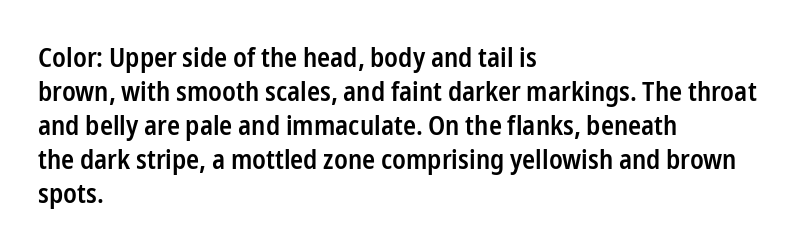
Q: Is the text bold? A: Semi-bold.
Q: Is the text italic (slanted)? A: No, it is upright.
Q: Is the text underlined? A: No.
Q: How is the paragraph aligned? A: Left-aligned.
Q: Is the spacing between letters normal or unusually wide? A: Normal.
Q: Is the spacing between lines tight, normal or loose? A: Normal.
